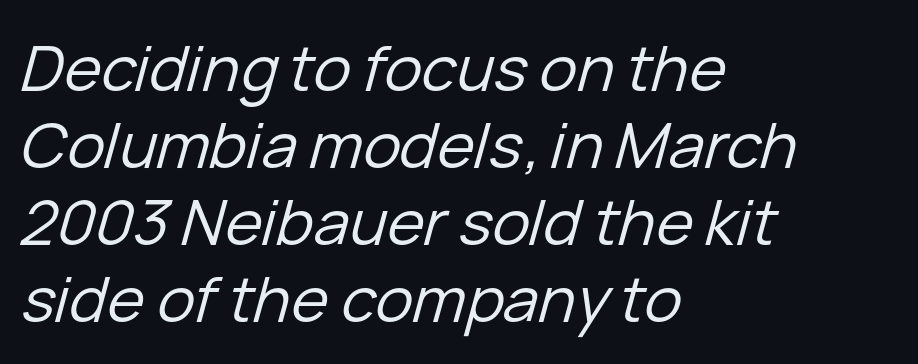
The face used here is rendered with its standard letterfit. Character widths vary here, with narrow letters taking less room than wide ones. Compared with a typical body face, this is equally light or lighter still. Lines of text with bare space underneath. Line beginnings align vertically; line endings do not.
